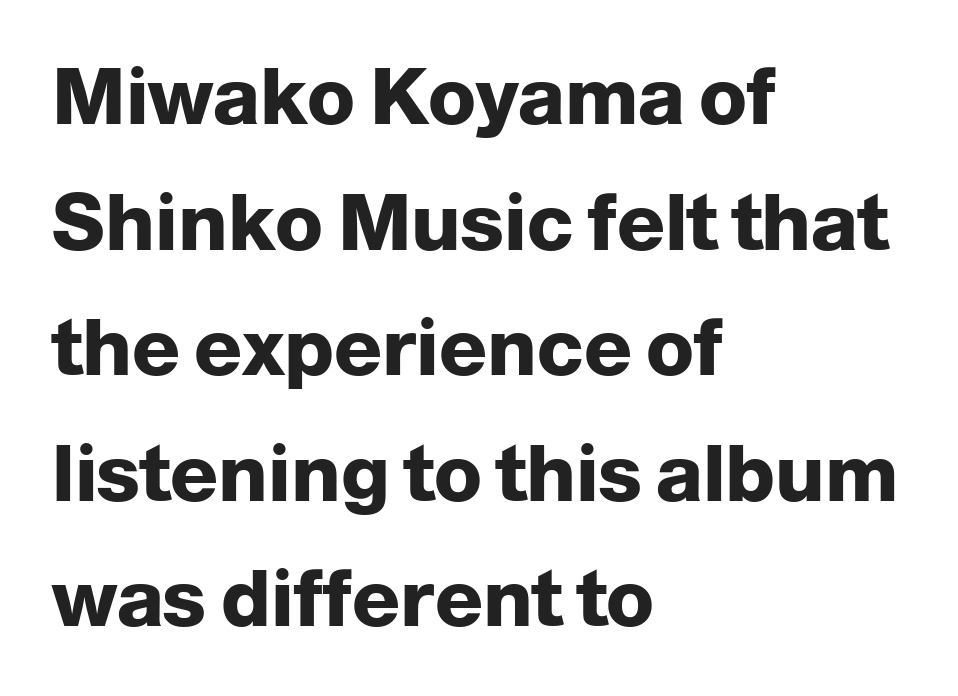
Q: Is the text bold? A: Yes.
Q: Is the text italic (slanted)? A: No, it is upright.
Q: Is the typeface a serif or a sans-serif typeface? A: Sans-serif.
Q: Is the text underlined? A: No.
Q: How is the paragraph aligned? A: Left-aligned.
Q: Is the spacing between letters normal or unusually wide? A: Normal.
Q: Is the spacing between lines tight, normal or loose? A: Normal.
Q: Width (condensed, normal, or wide)? A: Normal.
Q: Stroke contrast? A: Low.
Q: x-height? A: Medium.
Q: Monospaced? A: No.
